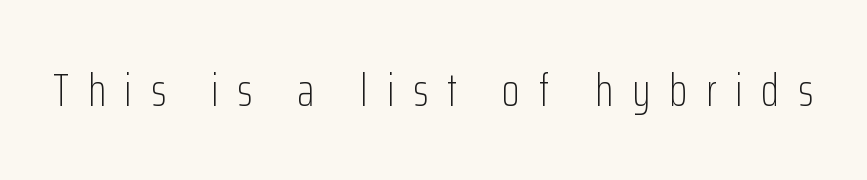
The image shows 46 px light, condensed sans-serif type, upright; set unusually wide letter spacing (+0.41 em), not underlined; low stroke contrast and a medium x-height.
